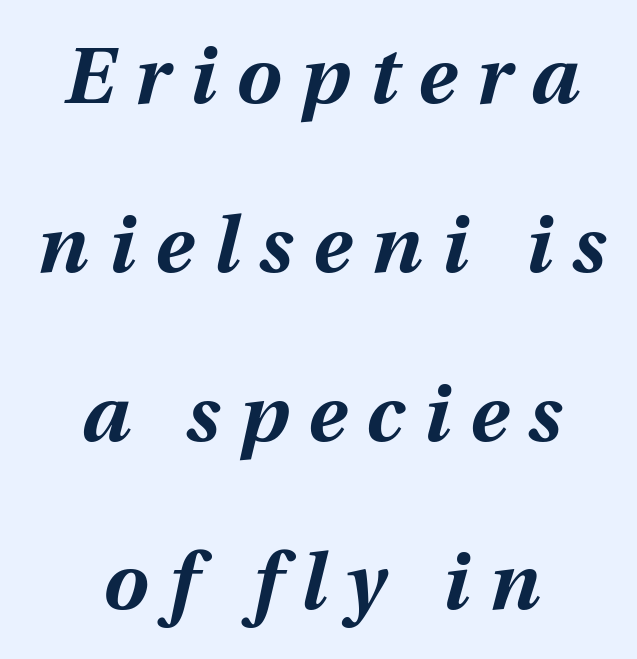
The image shows 80 px bold type, italic (leaning right); set centered, loose line spacing (2.11x), unusually wide letter spacing (+0.25 em), not underlined; medium stroke contrast and a medium x-height.
